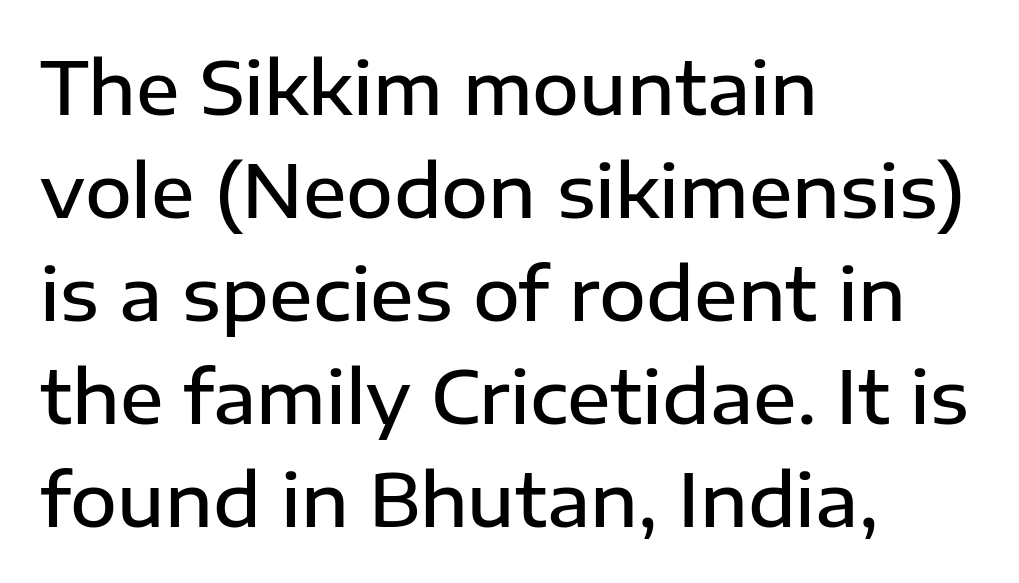
{"serif": "no", "italic": "no", "bold": "semi", "weight": "semibold", "width": "normal", "stroke_contrast": "low", "x_height": "medium", "monospaced": "no", "underline": "no", "align": "left", "line_spacing": "normal", "line_spacing_ratio": 1.43, "letter_spacing": "normal", "letter_spacing_em": 0.0, "glyph_px": 72}
